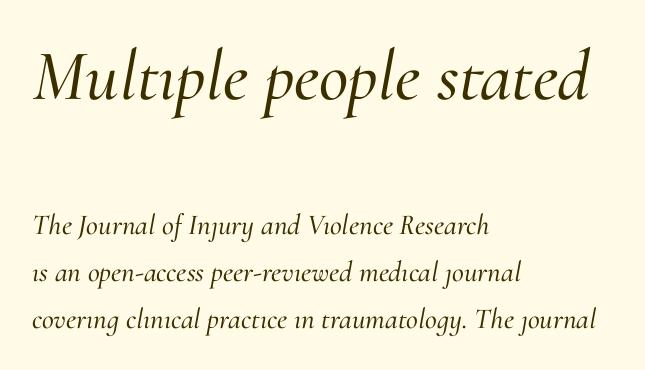
The image shows 72 px serif type, italic (leaning right); set left-aligned, normal line spacing (1.63x), normal letter spacing, not underlined; the first (top) block is 2.48x larger; medium stroke contrast and a small x-height.
